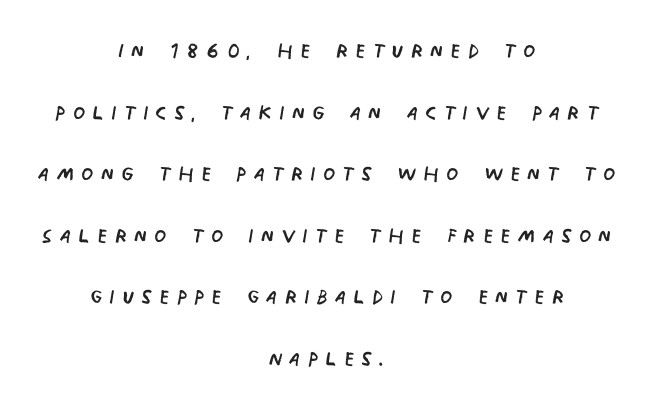
Q: Is the text bold? A: No.
Q: Is the typeface a serif or a sans-serif typeface? A: Sans-serif.
Q: Is the text underlined? A: No.
Q: How is the paragraph aligned? A: Centered.
Q: Is the spacing between letters normal or unusually wide? A: Unusually wide.
Q: Is the spacing between lines tight, normal or loose? A: Loose.
Q: Width (condensed, normal, or wide)? A: Condensed.
Q: Stroke contrast? A: Low.
Q: x-height? A: Large.
Q: Monospaced? A: No.
